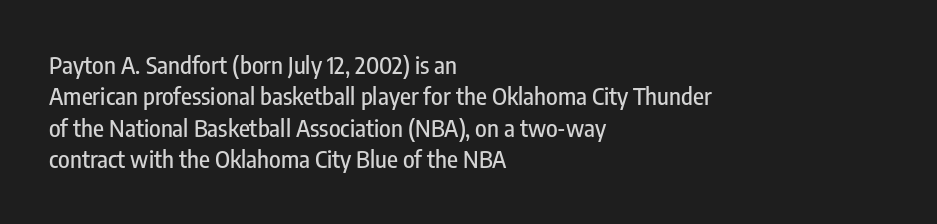
Here the glyphs are tracked normally, forming tight word shapes. Type without underlining. A roman cut, with each character standing at attention. A classic flush-left, rag-right setting is used for this passage.
